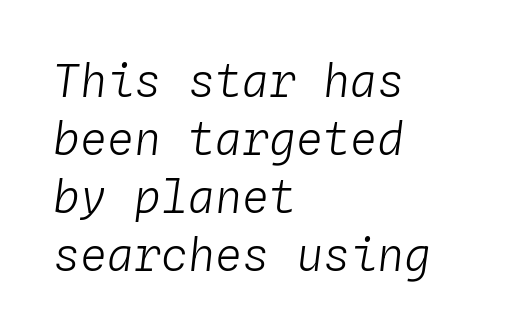
{"italic": "yes", "lean": "right", "slant_degrees": 4, "bold": "no", "weight": "light", "width": "normal", "stroke_contrast": "low", "x_height": "medium", "monospaced": "yes", "underline": "no", "align": "left", "line_spacing": "normal", "line_spacing_ratio": 1.29, "letter_spacing": "normal", "letter_spacing_em": 0.0, "glyph_px": 45}
